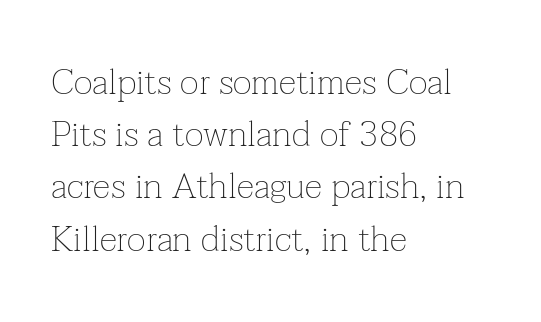
{"serif": "yes", "italic": "no", "bold": "no", "weight": "thin", "width": "normal", "stroke_contrast": "low", "x_height": "medium", "monospaced": "no", "underline": "no", "align": "left", "line_spacing": "normal", "line_spacing_ratio": 1.45, "letter_spacing": "normal", "letter_spacing_em": 0.0, "glyph_px": 36}
